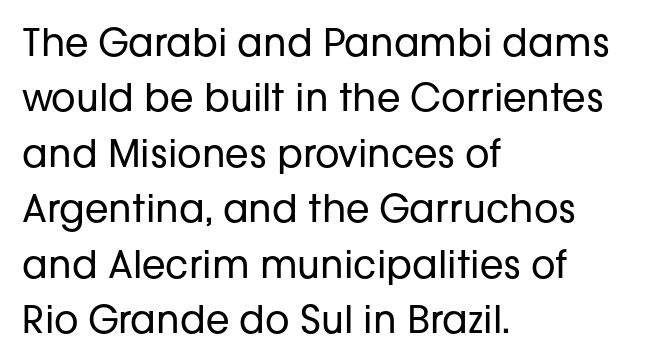
The image shows 38 px regular-weight sans-serif type, upright; set left-aligned, normal line spacing (1.46x), normal letter spacing, not underlined; low stroke contrast and a medium x-height.
